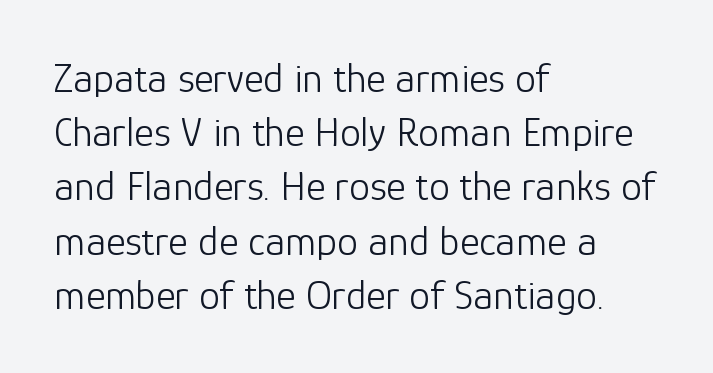
Q: Is the text bold? A: No.
Q: Is the text italic (slanted)? A: No, it is upright.
Q: Is the typeface a serif or a sans-serif typeface? A: Sans-serif.
Q: Is the text underlined? A: No.
Q: How is the paragraph aligned? A: Left-aligned.
Q: Is the spacing between letters normal or unusually wide? A: Normal.
Q: Is the spacing between lines tight, normal or loose? A: Normal.
Q: Width (condensed, normal, or wide)? A: Normal.
Q: Stroke contrast? A: Low.
Q: x-height? A: Medium.
Q: Monospaced? A: No.
